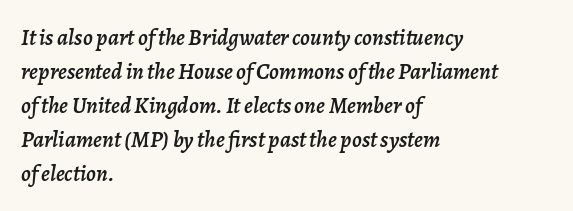
Q: Is the text italic (slanted)? A: Yes, it leans right by about 7 degrees.
Q: Is the text underlined? A: No.
Q: How is the paragraph aligned? A: Left-aligned.
Q: Is the spacing between letters normal or unusually wide? A: Normal.
Q: Is the spacing between lines tight, normal or loose? A: Normal.
